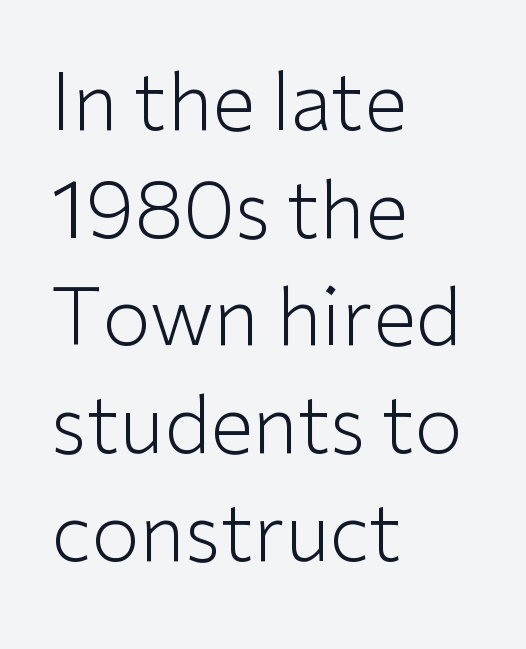
Q: Is the text bold? A: No.
Q: Is the text italic (slanted)? A: No, it is upright.
Q: Is the typeface a serif or a sans-serif typeface? A: Sans-serif.
Q: Is the text underlined? A: No.
Q: How is the paragraph aligned? A: Left-aligned.
Q: Is the spacing between letters normal or unusually wide? A: Normal.
Q: Is the spacing between lines tight, normal or loose? A: Normal.
Q: Width (condensed, normal, or wide)? A: Normal.
Q: Stroke contrast? A: Low.
Q: x-height? A: Medium.
Q: Monospaced? A: No.
